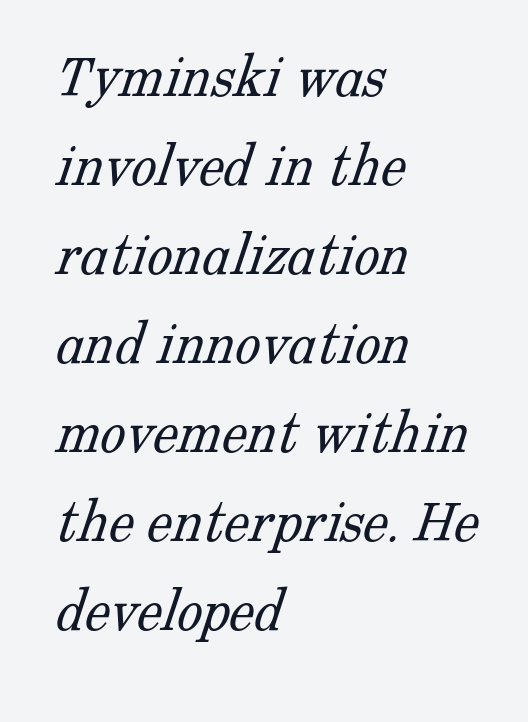
{"serif": "yes", "bold": "no", "weight": "light", "width": "normal", "stroke_contrast": "low", "x_height": "medium", "monospaced": "no", "underline": "no", "align": "left", "line_spacing": "normal", "line_spacing_ratio": 1.39, "letter_spacing": "normal", "letter_spacing_em": 0.0, "glyph_px": 64}
